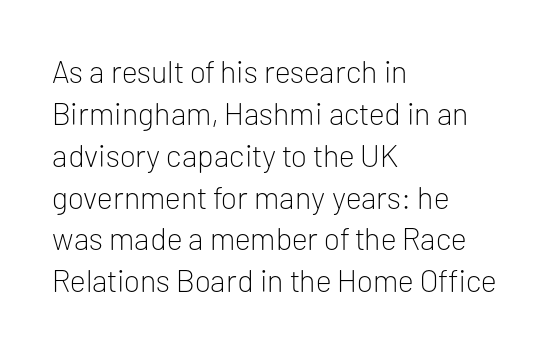
Q: Is the text bold? A: No.
Q: Is the text italic (slanted)? A: No, it is upright.
Q: Is the typeface a serif or a sans-serif typeface? A: Sans-serif.
Q: Is the text underlined? A: No.
Q: How is the paragraph aligned? A: Left-aligned.
Q: Is the spacing between letters normal or unusually wide? A: Normal.
Q: Is the spacing between lines tight, normal or loose? A: Normal.
Q: Width (condensed, normal, or wide)? A: Normal.
Q: Stroke contrast? A: Low.
Q: x-height? A: Medium.
Q: Monospaced? A: No.
